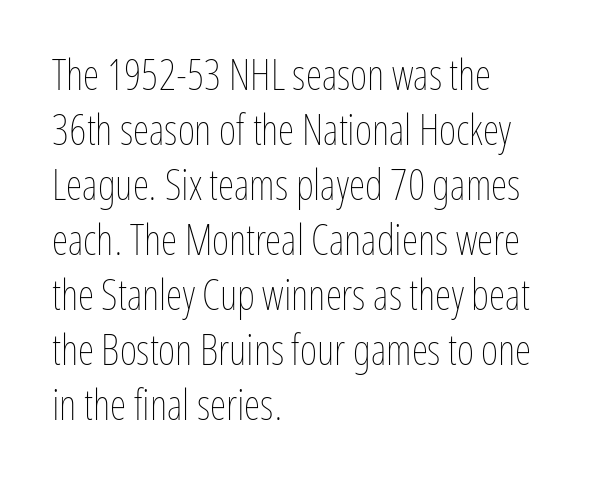
{"italic": "no", "bold": "no", "weight": "thin", "width": "condensed", "stroke_contrast": "low", "x_height": "medium", "monospaced": "no", "underline": "no", "align": "left", "line_spacing": "normal", "line_spacing_ratio": 1.31, "letter_spacing": "normal", "letter_spacing_em": 0.0, "glyph_px": 42}
